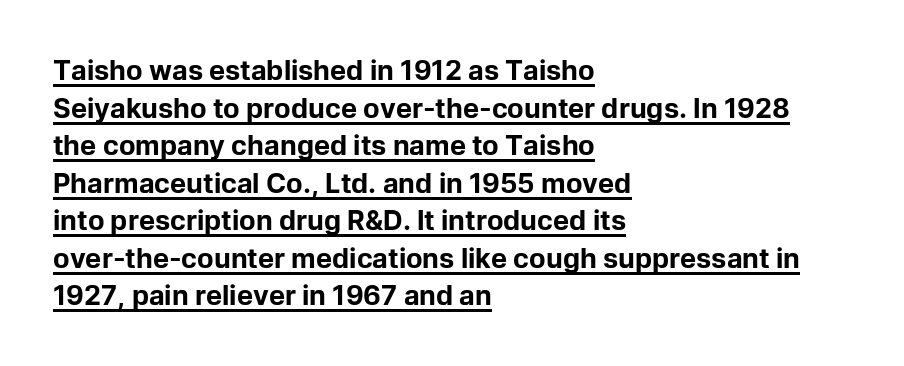
The image shows 27 px bold type, upright; set left-aligned, normal line spacing (1.39x), normal letter spacing, underlined.
